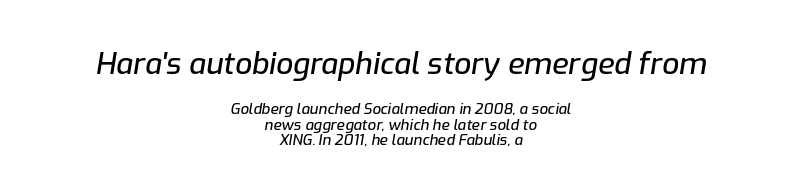
Character widths vary here, with narrow letters taking less room than wide ones. No word sits above an underline. Neither beginnings nor endings align; midpoints do. You could call the tracking neutral — neither tight nor loose. Rendered with sloped, italic letterforms.
